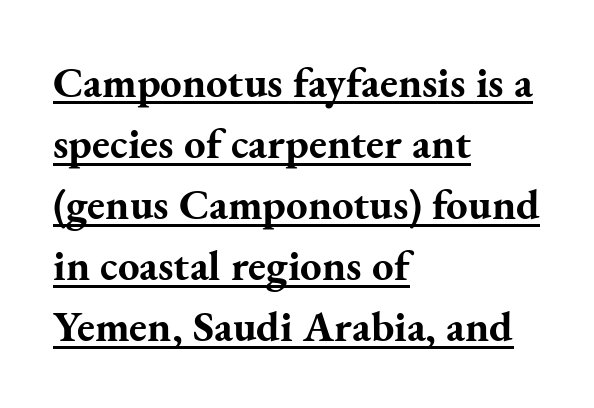
{"serif": "yes", "italic": "no", "bold": "yes", "weight": "bold", "width": "normal", "stroke_contrast": "medium", "x_height": "small", "monospaced": "no", "underline": "yes", "align": "left", "line_spacing": "normal", "line_spacing_ratio": 1.42, "letter_spacing": "normal", "letter_spacing_em": 0.0, "glyph_px": 43}
